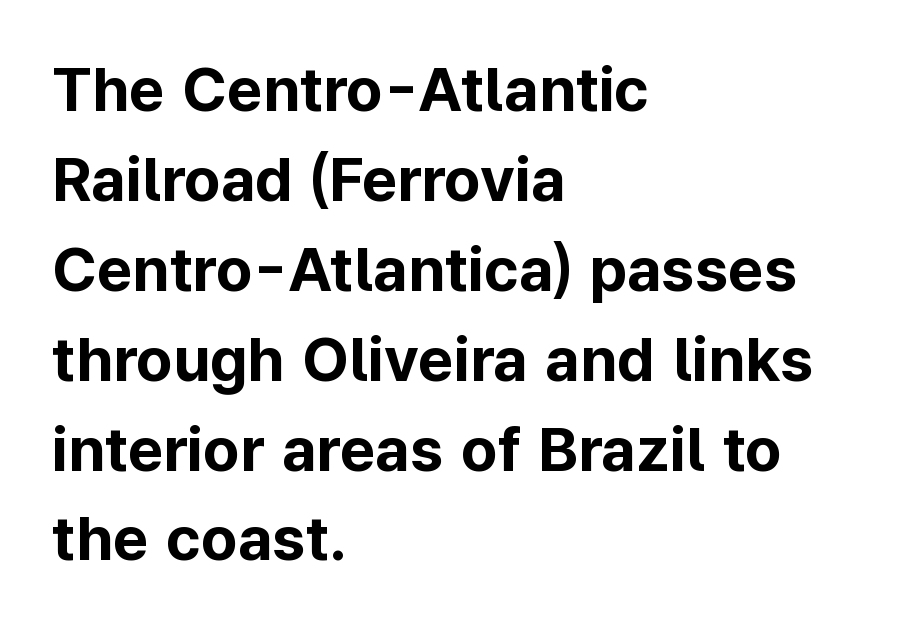
The image shows 62 px bold sans-serif type, upright; set left-aligned, normal line spacing (1.45x), normal letter spacing, not underlined; low stroke contrast and a medium x-height.
